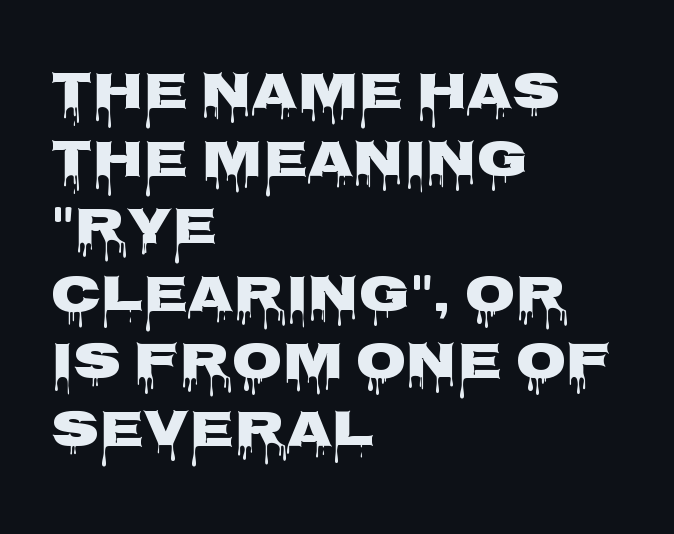
Proportional: the letters do not fall into vertical columns. Every letter is thick-stroked: bold, no question. Honestly, the letter spacing is just normal — you wouldn't notice it. Nope, not italic — everything's standing straight. Check under the words: just untouched page. The typesetter chose a ragged-right arrangement here.
